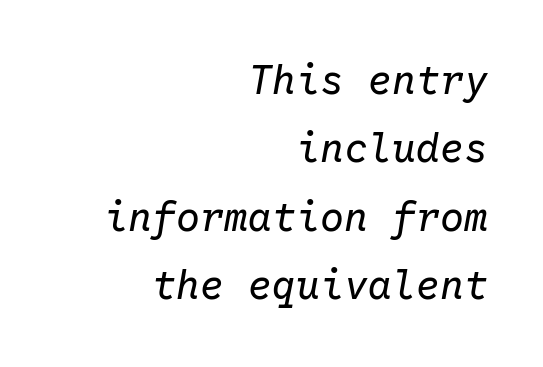
The text carries the slant typical of an italic or oblique font. Stroke thickness stays within the range of a standard reading face or lighter. Any mark beneath the type? The region is blank. The compositor pushed each line to the right boundary. Inter-character spacing is left at the font's built-in metrics. Here the designer chose a console-style face with uniform glyph widths.
